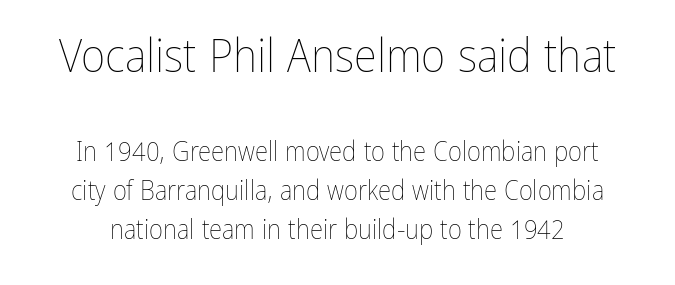
Q: Is the text bold? A: No.
Q: Is the text italic (slanted)? A: No, it is upright.
Q: Is the text underlined? A: No.
Q: Is the spacing between letters normal or unusually wide? A: Normal.
Q: Is the spacing between lines tight, normal or loose? A: Normal.
Q: Which block of text is set in a larger size, the first (top) or the second (bottom)? A: The first (top) one.
Q: Width (condensed, normal, or wide)? A: Condensed.
Q: Stroke contrast? A: Low.
Q: x-height? A: Medium.
Q: Monospaced? A: No.
